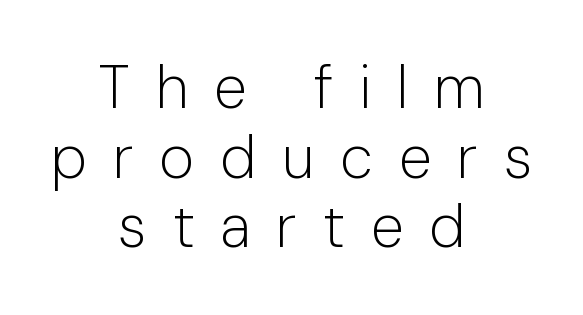
Q: Is the text bold? A: No.
Q: Is the text italic (slanted)? A: No, it is upright.
Q: Is the typeface a serif or a sans-serif typeface? A: Sans-serif.
Q: Is the text underlined? A: No.
Q: How is the paragraph aligned? A: Centered.
Q: Is the spacing between letters normal or unusually wide? A: Unusually wide.
Q: Width (condensed, normal, or wide)? A: Normal.
Q: Stroke contrast? A: Low.
Q: x-height? A: Medium.
Q: Monospaced? A: No.
